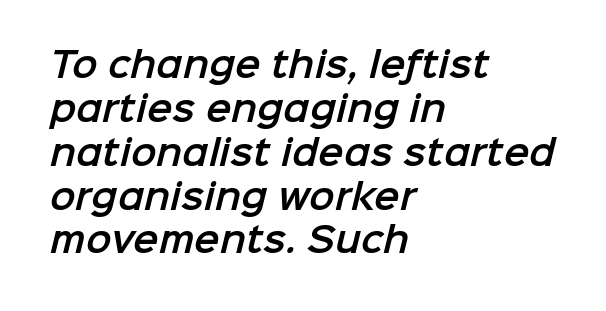
Q: Is the typeface a serif or a sans-serif typeface? A: Sans-serif.
Q: Is the text underlined? A: No.
Q: How is the paragraph aligned? A: Left-aligned.
Q: Is the spacing between letters normal or unusually wide? A: Normal.
Q: Is the spacing between lines tight, normal or loose? A: Normal.
Q: Width (condensed, normal, or wide)? A: Normal.
Q: Stroke contrast? A: Low.
Q: x-height? A: Medium.
Q: Monospaced? A: No.
